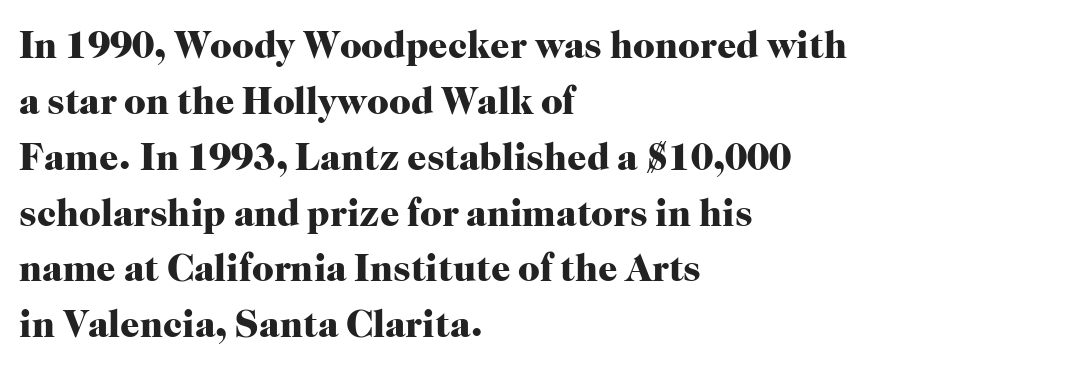
{"serif": "yes", "italic": "no", "bold": "yes", "weight": "heavy", "width": "normal", "stroke_contrast": "high", "x_height": "medium", "monospaced": "no", "underline": "no", "align": "left", "line_spacing": "normal", "line_spacing_ratio": 1.47, "letter_spacing": "normal", "letter_spacing_em": 0.0, "glyph_px": 38}
